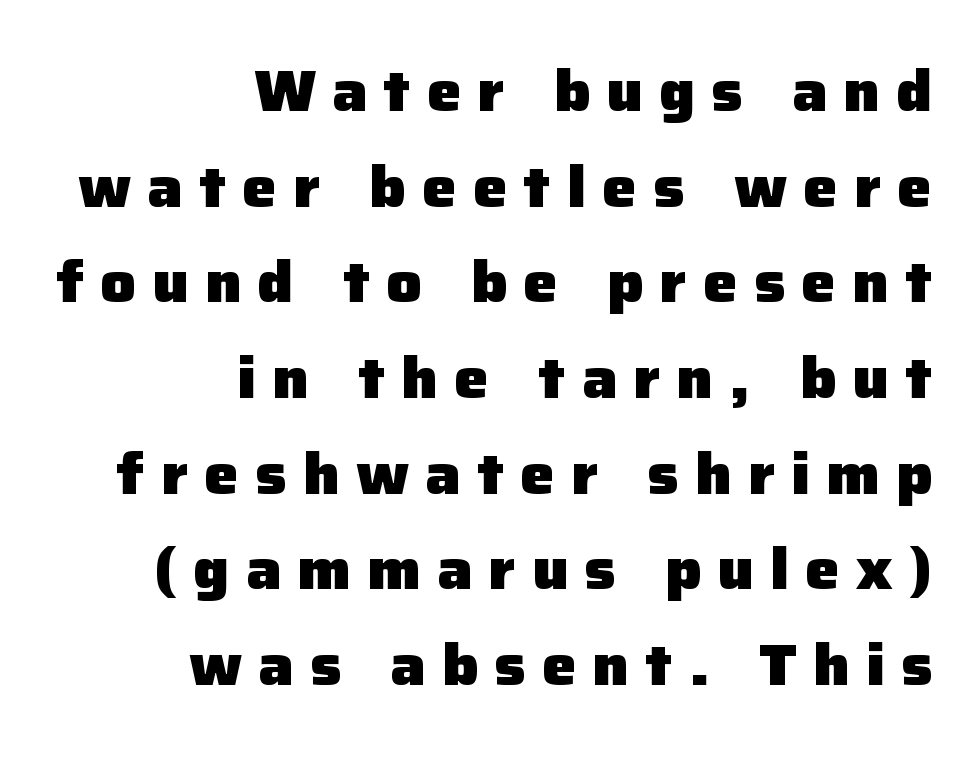
Q: Is the text bold? A: Yes.
Q: Is the text italic (slanted)? A: No, it is upright.
Q: Is the typeface a serif or a sans-serif typeface? A: Sans-serif.
Q: Is the text underlined? A: No.
Q: How is the paragraph aligned? A: Right-aligned.
Q: Is the spacing between letters normal or unusually wide? A: Unusually wide.
Q: Is the spacing between lines tight, normal or loose? A: Normal.
Q: Width (condensed, normal, or wide)? A: Normal.
Q: Stroke contrast? A: Low.
Q: x-height? A: Medium.
Q: Monospaced? A: No.
